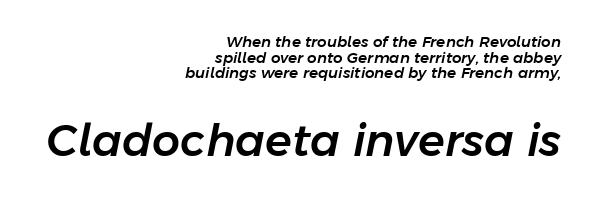
How are the letters spaced? Ordinarily, with no added tracking. Descenders are the only things crossing below the line. Notice how the passage keeps a crisp vertical edge on the right only. Block two is the big one; block one sits smaller above it. A typesetter would mark this as italic.
